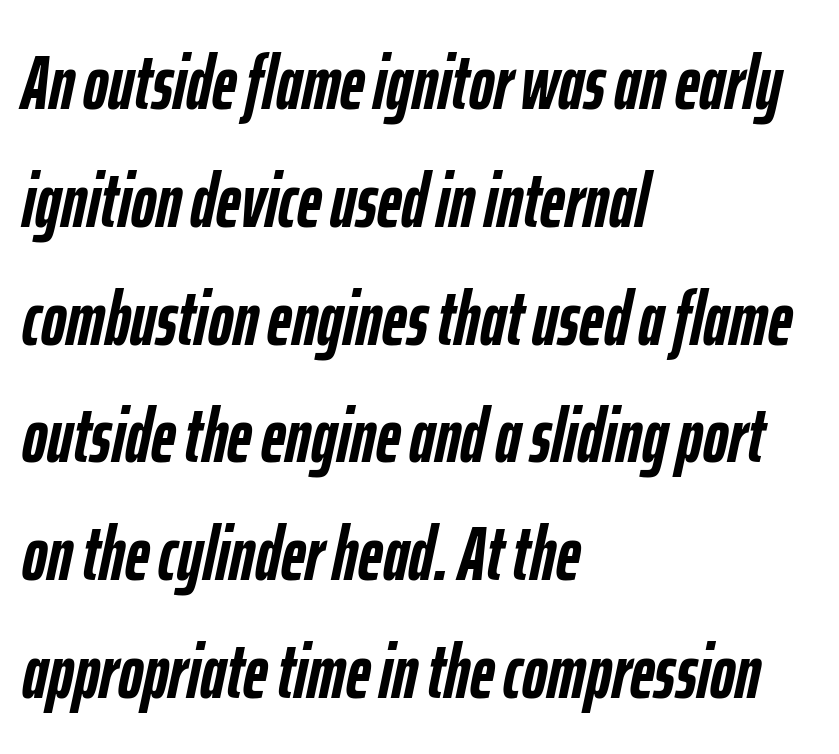
{"italic": "yes", "lean": "right", "slant_degrees": 12, "bold": "yes", "weight": "semibold", "width": "condensed", "stroke_contrast": "low", "x_height": "medium", "monospaced": "no", "underline": "no", "align": "left", "line_spacing": "normal", "line_spacing_ratio": 1.55, "letter_spacing": "normal", "letter_spacing_em": 0.0, "glyph_px": 76}
